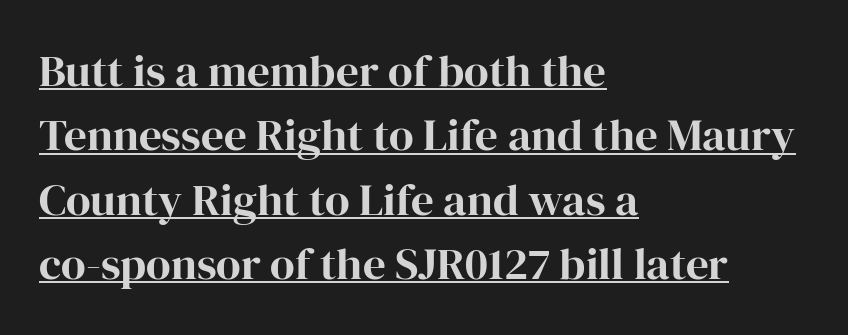
{"serif": "yes", "italic": "no", "bold": "yes", "weight": "bold", "width": "normal", "stroke_contrast": "high", "x_height": "medium", "monospaced": "no", "underline": "yes", "align": "left", "line_spacing": "normal", "line_spacing_ratio": 1.43, "letter_spacing": "normal", "letter_spacing_em": 0.0, "glyph_px": 45}
